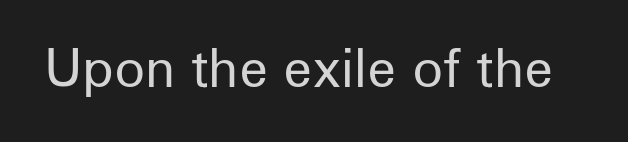
{"serif": "no", "italic": "no", "bold": "no", "weight": "regular", "width": "normal", "stroke_contrast": "low", "x_height": "medium", "monospaced": "no", "underline": "no", "letter_spacing": "normal", "letter_spacing_em": 0.0, "glyph_px": 51}
